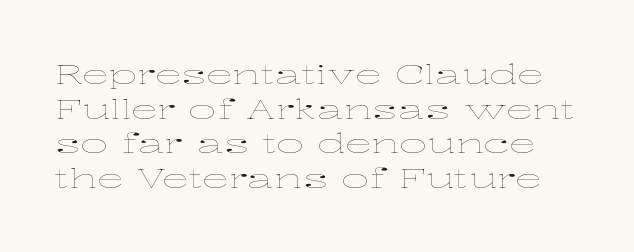
The face looks like a standard text weight, possibly lighter. Compared with typical body copy, the letter spacing here is the same. The strip under each line holds only bare page. Do the letters lean? They stand straight. In terms of leading, this rendering sits right in the middle.
